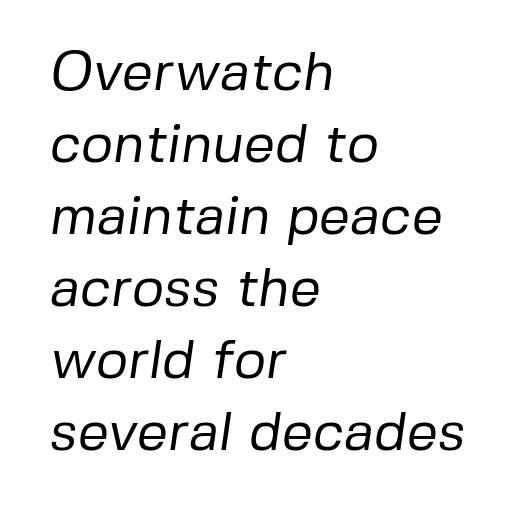
Q: Is the text bold? A: No.
Q: Is the typeface a serif or a sans-serif typeface? A: Sans-serif.
Q: Is the text underlined? A: No.
Q: How is the paragraph aligned? A: Left-aligned.
Q: Is the spacing between letters normal or unusually wide? A: Normal.
Q: Is the spacing between lines tight, normal or loose? A: Normal.
Q: Width (condensed, normal, or wide)? A: Normal.
Q: Stroke contrast? A: Low.
Q: x-height? A: Medium.
Q: Monospaced? A: No.
